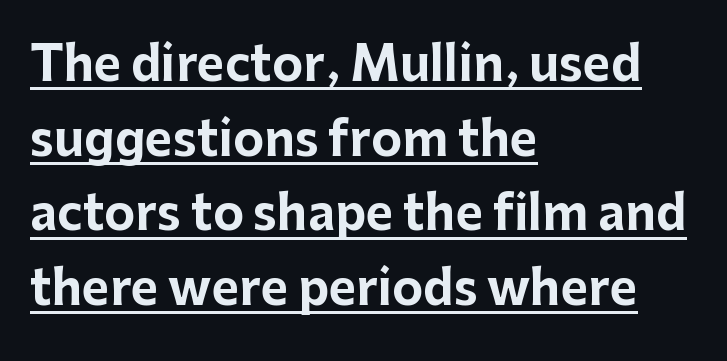
Every row of glyphs begins at an identical x-position on the left. These lines sit exactly where default settings would place them. Unlike a traditional serif, this face leaves its strokes unadorned. Default kerning and tracking; the words read as compact shapes. Upright lettering throughout. Underlined type.
